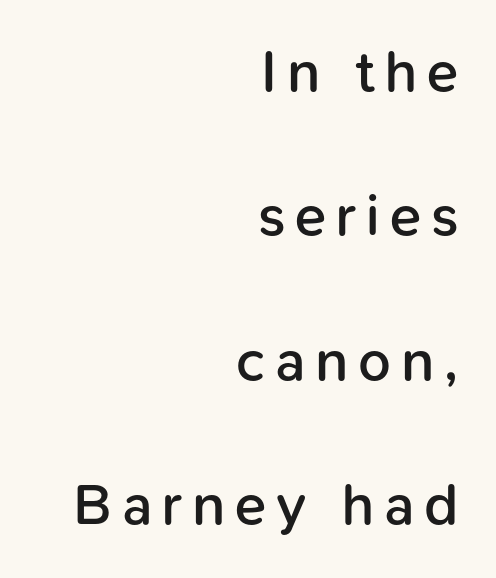
Q: Is the text bold? A: Semi-bold.
Q: Is the text italic (slanted)? A: No, it is upright.
Q: Is the typeface a serif or a sans-serif typeface? A: Sans-serif.
Q: Is the text underlined? A: No.
Q: How is the paragraph aligned? A: Right-aligned.
Q: Is the spacing between lines tight, normal or loose? A: Loose.
Q: Width (condensed, normal, or wide)? A: Normal.
Q: Stroke contrast? A: Low.
Q: x-height? A: Medium.
Q: Monospaced? A: No.
